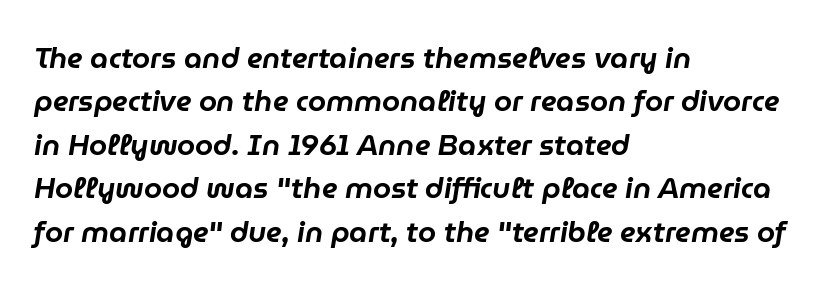
{"italic": "yes", "lean": "right", "slant_degrees": 9, "width": "normal", "stroke_contrast": "low", "x_height": "medium", "monospaced": "no", "underline": "no", "align": "left", "line_spacing": "normal", "line_spacing_ratio": 1.5, "letter_spacing": "normal", "letter_spacing_em": 0.0, "glyph_px": 29}
